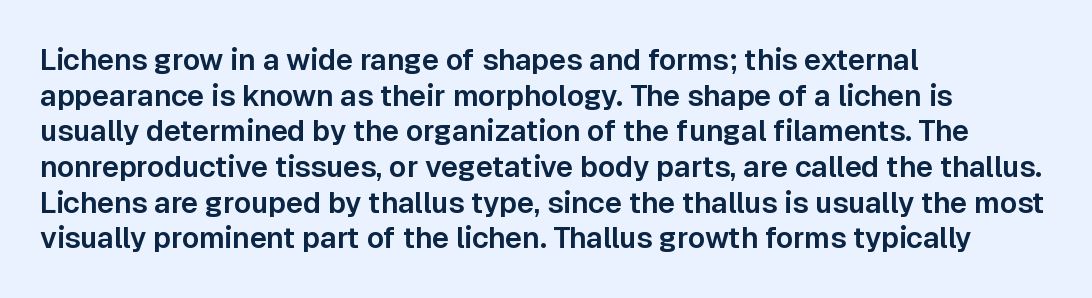
The image shows 29 px sans-serif type, upright; set left-aligned, line spacing 1.23x, normal letter spacing, not underlined; low stroke contrast and a medium x-height.
